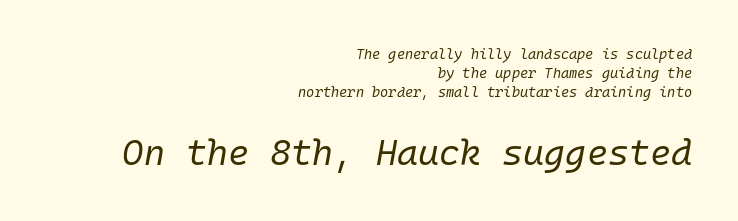
Q: Is the text bold? A: No.
Q: Is the text italic (slanted)? A: Yes, it leans right by about 10 degrees.
Q: Is the text underlined? A: No.
Q: How is the paragraph aligned? A: Right-aligned.
Q: Is the spacing between letters normal or unusually wide? A: Normal.
Q: Is the spacing between lines tight, normal or loose? A: Normal.
Q: Which block of text is set in a larger size, the first (top) or the second (bottom)? A: The second (bottom) one.
Q: Width (condensed, normal, or wide)? A: Normal.
Q: Stroke contrast? A: Low.
Q: x-height? A: Medium.
Q: Monospaced? A: Yes.
